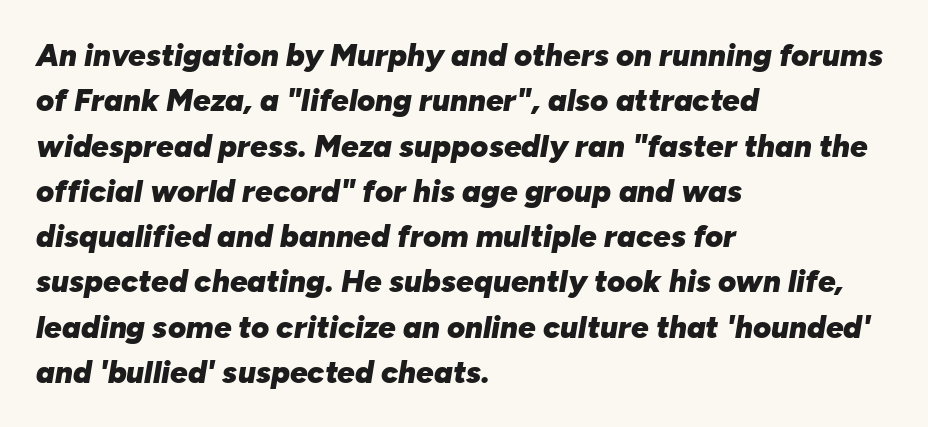
{"italic": "yes", "lean": "right", "slant_degrees": 10, "bold": "yes", "weight": "heavy", "width": "normal", "stroke_contrast": "low", "x_height": "medium", "monospaced": "no", "underline": "no", "align": "left", "line_spacing": "normal", "line_spacing_ratio": 1.46, "letter_spacing": "normal", "letter_spacing_em": 0.0, "glyph_px": 31}
